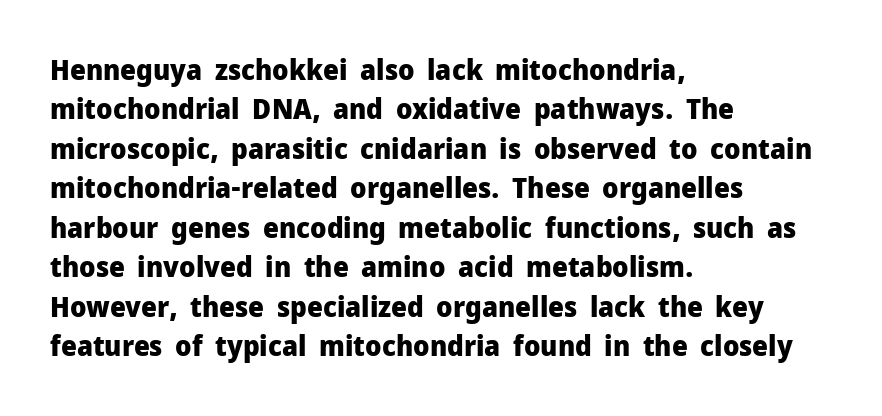
Q: Is the text bold? A: Yes.
Q: Is the text italic (slanted)? A: No, it is upright.
Q: Is the typeface a serif or a sans-serif typeface? A: Sans-serif.
Q: Is the text underlined? A: No.
Q: How is the paragraph aligned? A: Left-aligned.
Q: Is the spacing between letters normal or unusually wide? A: Normal.
Q: Is the spacing between lines tight, normal or loose? A: Normal.
Q: Width (condensed, normal, or wide)? A: Normal.
Q: Stroke contrast? A: Low.
Q: x-height? A: Medium.
Q: Monospaced? A: No.
